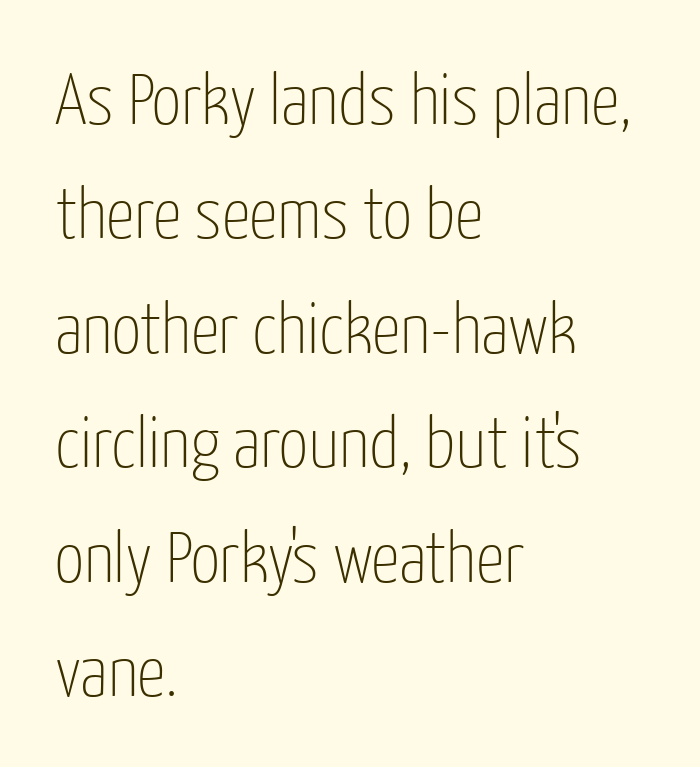
{"serif": "no", "italic": "no", "bold": "no", "weight": "thin", "width": "condensed", "stroke_contrast": "low", "x_height": "medium", "monospaced": "no", "underline": "no", "align": "left", "line_spacing": "normal", "line_spacing_ratio": 1.59, "letter_spacing": "normal", "letter_spacing_em": 0.0, "glyph_px": 72}
